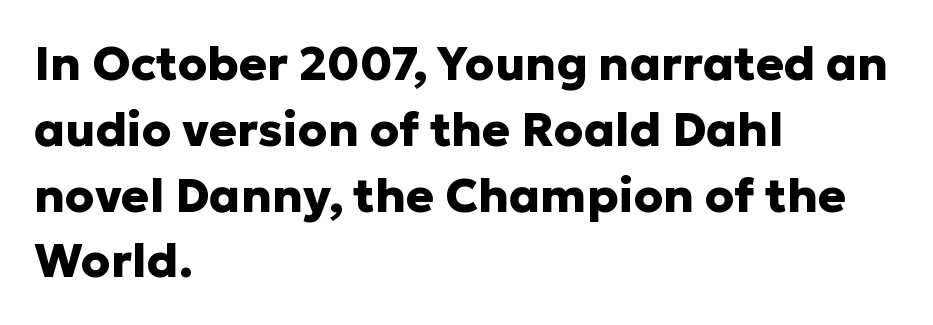
Q: Is the text bold? A: Yes.
Q: Is the text italic (slanted)? A: No, it is upright.
Q: Is the typeface a serif or a sans-serif typeface? A: Sans-serif.
Q: Is the text underlined? A: No.
Q: How is the paragraph aligned? A: Left-aligned.
Q: Is the spacing between letters normal or unusually wide? A: Normal.
Q: Is the spacing between lines tight, normal or loose? A: Normal.
Q: Width (condensed, normal, or wide)? A: Normal.
Q: Stroke contrast? A: Low.
Q: x-height? A: Medium.
Q: Monospaced? A: No.
